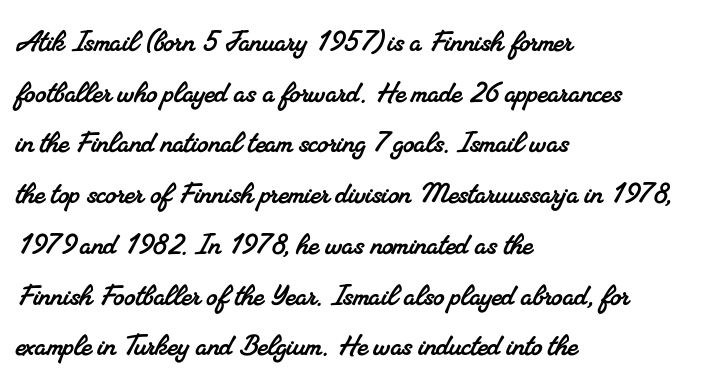
Q: Is the typeface a serif or a sans-serif typeface? A: Serif.
Q: Is the text underlined? A: No.
Q: How is the paragraph aligned? A: Left-aligned.
Q: Is the spacing between letters normal or unusually wide? A: Normal.
Q: Is the spacing between lines tight, normal or loose? A: Normal.
Q: Width (condensed, normal, or wide)? A: Normal.
Q: Stroke contrast? A: Medium.
Q: x-height? A: Small.
Q: Monospaced? A: No.
